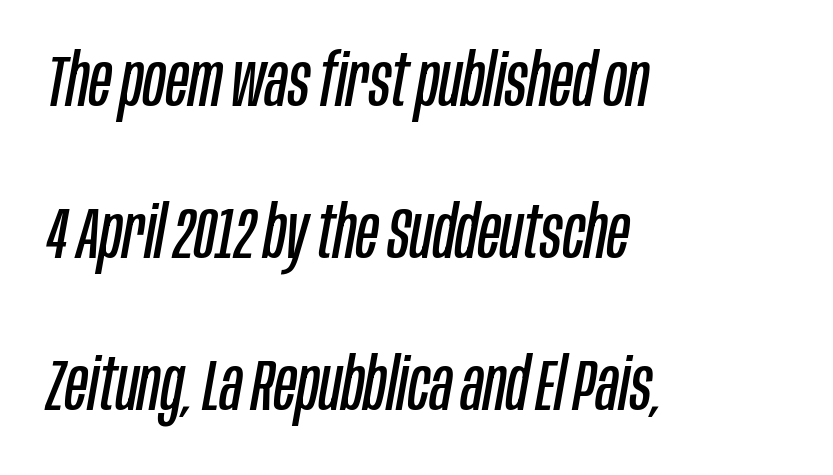
{"italic": "yes", "lean": "right", "slant_degrees": 10, "bold": "no", "weight": "regular", "width": "condensed", "stroke_contrast": "low", "x_height": "large", "monospaced": "no", "underline": "no", "align": "left", "line_spacing": "loose", "line_spacing_ratio": 2.08, "letter_spacing": "normal", "letter_spacing_em": 0.0, "glyph_px": 73}
